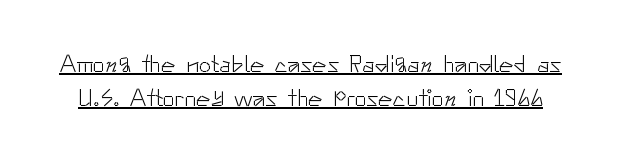
The image shows 25 px text type, upright; set normal line spacing (1.37x), normal letter spacing, underlined.
